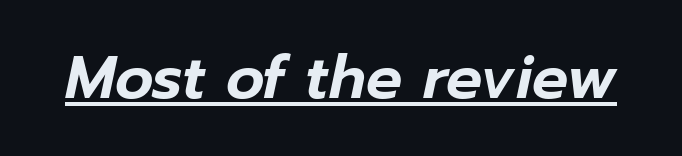
The image shows 60 px text type, italic (leaning right); set normal letter spacing, underlined; low stroke contrast and a medium x-height.
